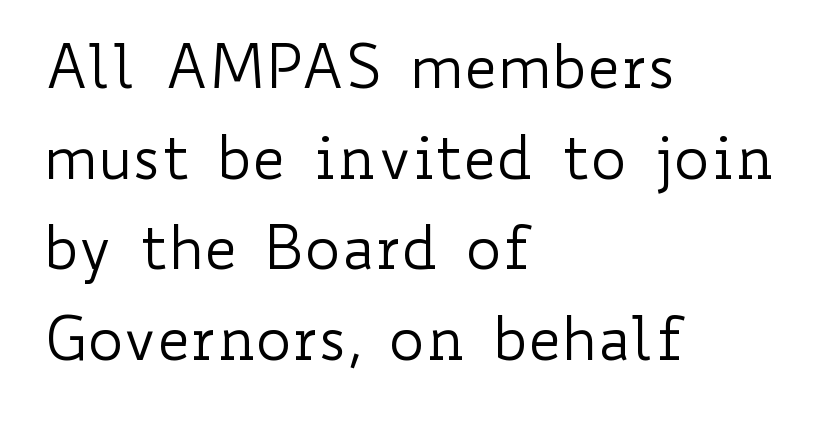
The image shows 60 px regular-weight, wide type, upright; set left-aligned, normal line spacing (1.51x), normal letter spacing, not underlined; low stroke contrast and a small x-height.
